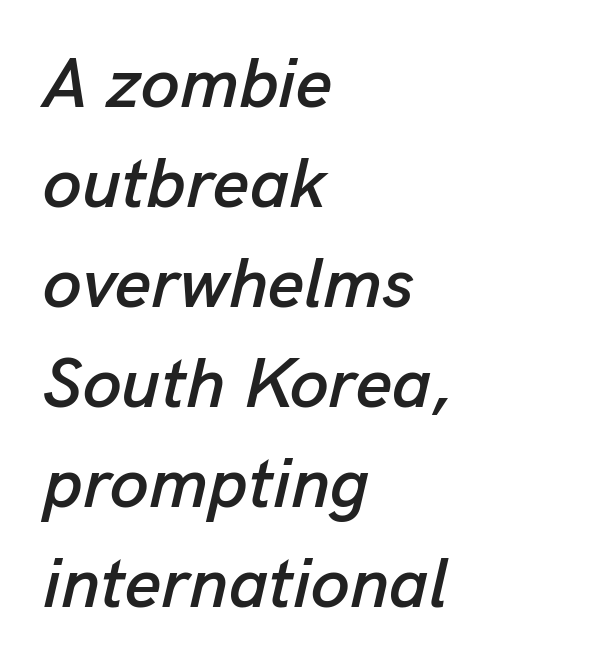
Glyph-to-glyph distance matches everyday printed text. Summary of vertical rhythm: regular, with standard interline spacing. Each line starts at the same left margin while the right side varies. A typesetter would mark this as italic.
